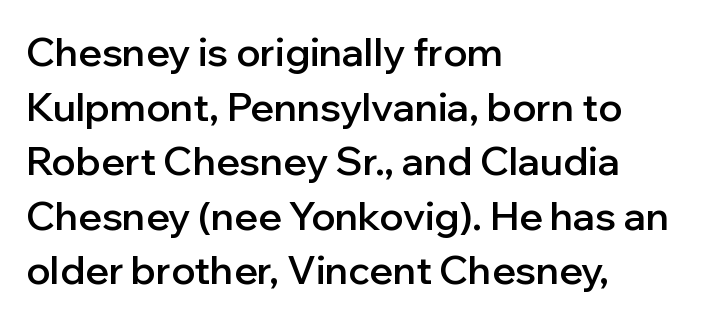
{"serif": "no", "italic": "no", "bold": "semi", "weight": "semibold", "width": "normal", "stroke_contrast": "low", "x_height": "medium", "monospaced": "no", "underline": "no", "align": "left", "line_spacing": "normal", "line_spacing_ratio": 1.4, "letter_spacing": "normal", "letter_spacing_em": 0.0, "glyph_px": 39}
